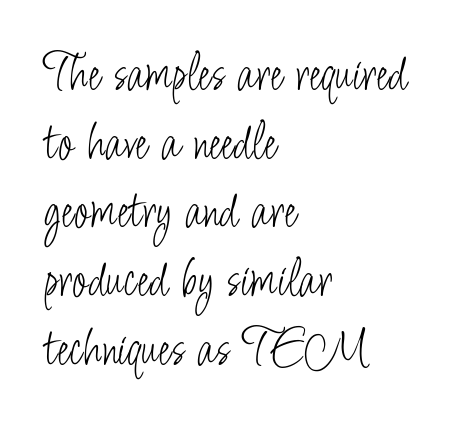
{"serif": "no", "bold": "no", "weight": "light", "width": "condensed", "stroke_contrast": "low", "x_height": "small", "monospaced": "no", "underline": "no", "align": "left", "line_spacing": "normal", "line_spacing_ratio": 1.25, "letter_spacing": "normal", "letter_spacing_em": 0.0, "glyph_px": 55}
